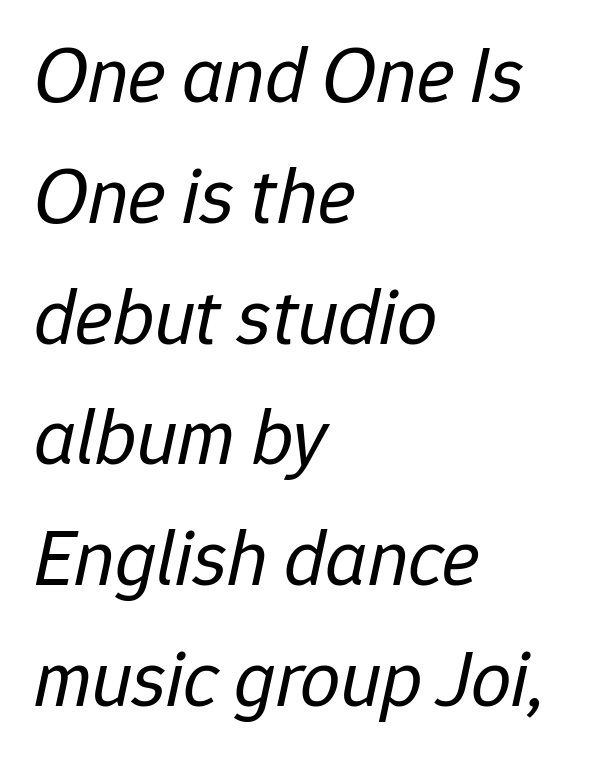
Q: Is the text bold? A: No.
Q: Is the text italic (slanted)? A: Yes, it leans right by about 12 degrees.
Q: Is the text underlined? A: No.
Q: How is the paragraph aligned? A: Left-aligned.
Q: Is the spacing between letters normal or unusually wide? A: Normal.
Q: Is the spacing between lines tight, normal or loose? A: Normal.
Q: Width (condensed, normal, or wide)? A: Normal.
Q: Stroke contrast? A: Low.
Q: x-height? A: Medium.
Q: Monospaced? A: No.
